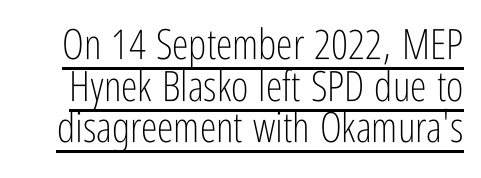
The image shows 42 px light, condensed sans-serif type, upright; set tight line spacing (0.99x), normal letter spacing, underlined; low stroke contrast and a medium x-height.
